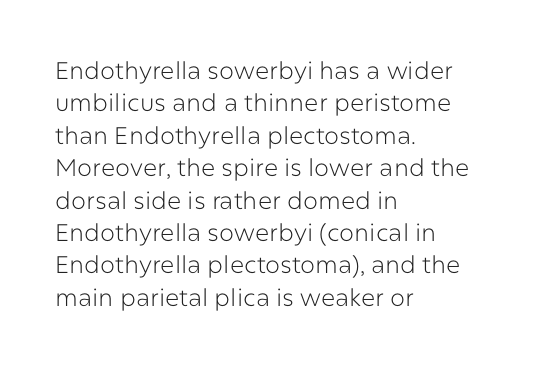
The image shows 24 px text type, upright; set left-aligned, normal line spacing (1.35x), normal letter spacing, not underlined.
